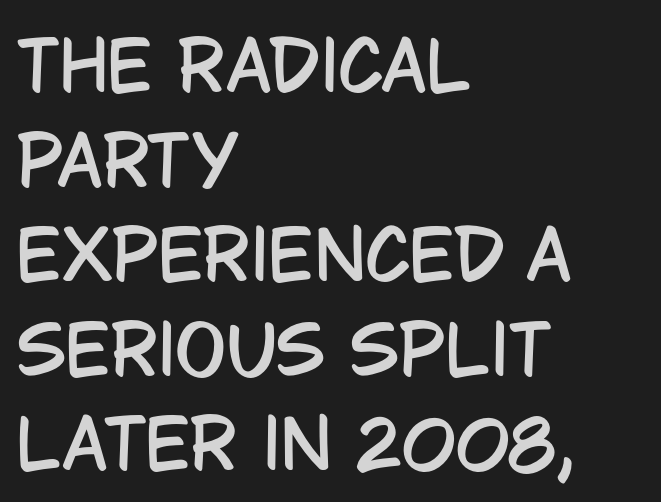
The line-height multiplier appears to be the usual default. Spacing verdict: proportional, widths tailored to each character. I'd call this a sans setting — the letters go barefoot. Layout note: lines flush left. Vertical strokes here are truly vertical. The string is rendered with underlining switched off.
